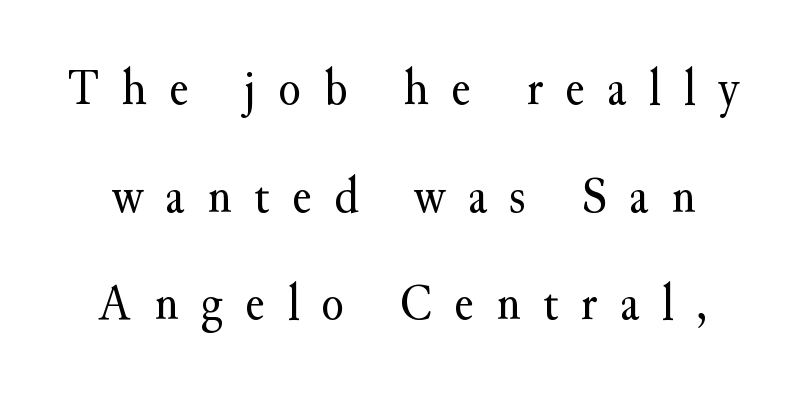
{"serif": "yes", "italic": "no", "bold": "no", "weight": "regular", "width": "normal", "stroke_contrast": "medium", "x_height": "small", "monospaced": "no", "underline": "no", "line_spacing": "loose", "line_spacing_ratio": 2.07, "letter_spacing": "wide", "letter_spacing_em": 0.43, "glyph_px": 52}
